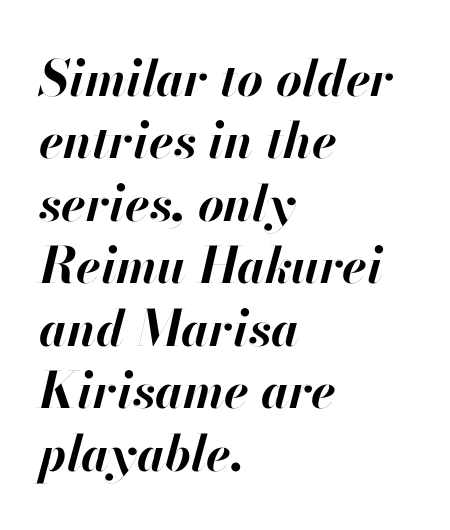
Q: Is the text bold? A: Yes.
Q: Is the text italic (slanted)? A: Yes, it leans right by about 13 degrees.
Q: Is the text underlined? A: No.
Q: How is the paragraph aligned? A: Left-aligned.
Q: Is the spacing between letters normal or unusually wide? A: Normal.
Q: Is the spacing between lines tight, normal or loose? A: Normal.
Q: Width (condensed, normal, or wide)? A: Normal.
Q: Stroke contrast? A: High.
Q: x-height? A: Small.
Q: Monospaced? A: No.
